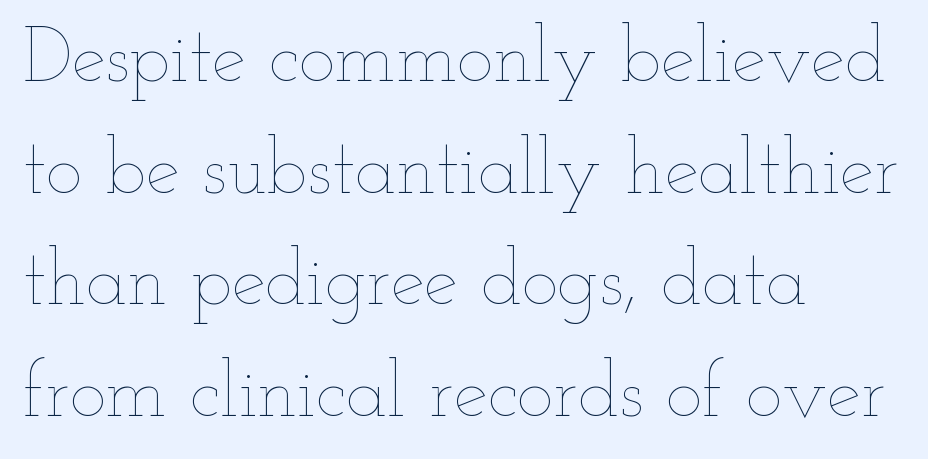
The image shows 77 px thin, wide type, upright; set left-aligned, normal line spacing (1.45x), normal letter spacing, not underlined; low stroke contrast and a small x-height.
